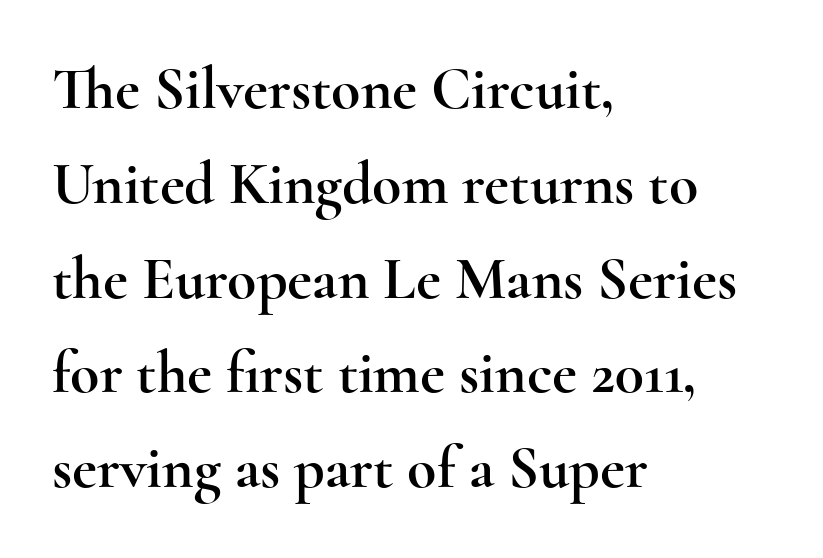
The image shows 60 px wide serif type, upright; set left-aligned, normal line spacing (1.58x), normal letter spacing, not underlined; a small x-height.
